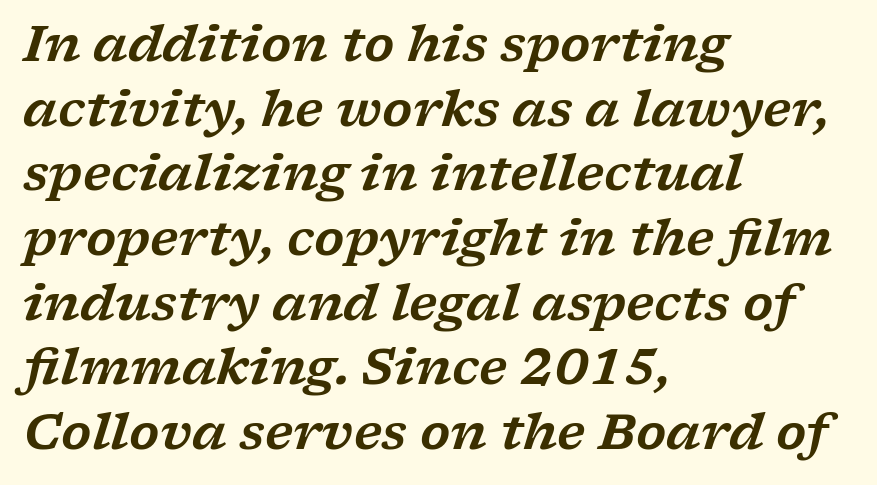
{"serif": "yes", "italic": "yes", "lean": "right", "slant_degrees": 17, "width": "wide", "stroke_contrast": "low", "x_height": "medium", "monospaced": "no", "underline": "no", "align": "left", "line_spacing": "normal", "line_spacing_ratio": 1.32, "letter_spacing": "normal", "letter_spacing_em": 0.0, "glyph_px": 49}
